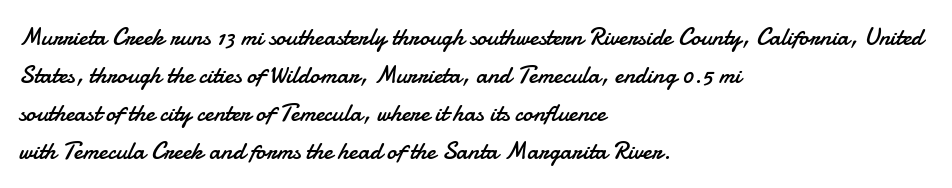
{"bold": "no", "underline": "no", "align": "left", "line_spacing": "normal", "line_spacing_ratio": 1.52, "letter_spacing": "normal", "letter_spacing_em": 0.0, "glyph_px": 25}
